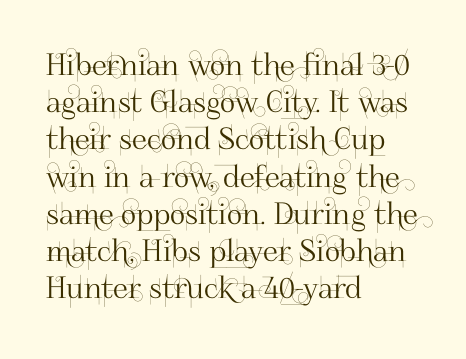
Q: Is the text italic (slanted)? A: No, it is upright.
Q: Is the typeface a serif or a sans-serif typeface? A: Sans-serif.
Q: Is the text underlined? A: No.
Q: How is the paragraph aligned? A: Left-aligned.
Q: Is the spacing between letters normal or unusually wide? A: Normal.
Q: Width (condensed, normal, or wide)? A: Normal.
Q: Stroke contrast? A: High.
Q: x-height? A: Small.
Q: Monospaced? A: No.
